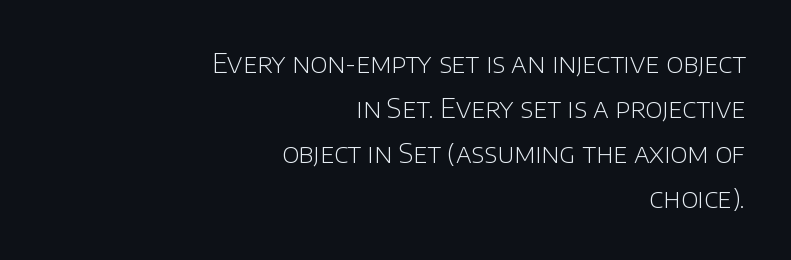
{"italic": "no", "bold": "no", "underline": "no", "align": "right", "line_spacing_ratio": 1.73, "letter_spacing": "normal", "letter_spacing_em": 0.0, "glyph_px": 26}
